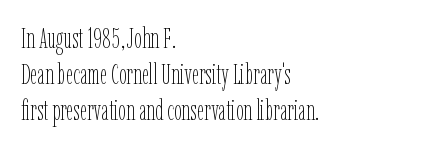
{"italic": "no", "bold": "no", "weight": "thin", "width": "condensed", "stroke_contrast": "low", "x_height": "medium", "monospaced": "no", "underline": "no", "align": "left", "line_spacing": "normal", "line_spacing_ratio": 1.29, "letter_spacing": "normal", "letter_spacing_em": 0.0, "glyph_px": 28}
